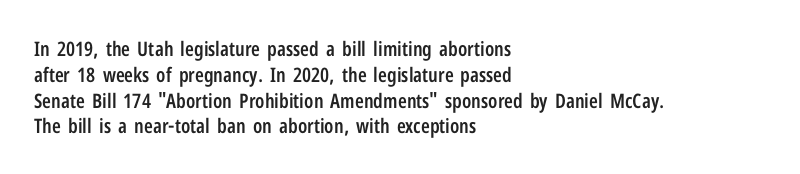
{"italic": "no", "bold": "semi", "underline": "no", "align": "left", "line_spacing": "normal", "line_spacing_ratio": 1.29, "letter_spacing": "normal", "letter_spacing_em": 0.0, "glyph_px": 20}
